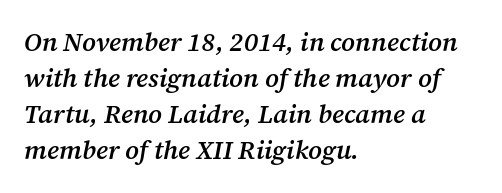
The image shows 26 px text type, italic (leaning right); set left-aligned, normal line spacing (1.39x), normal letter spacing, not underlined.
